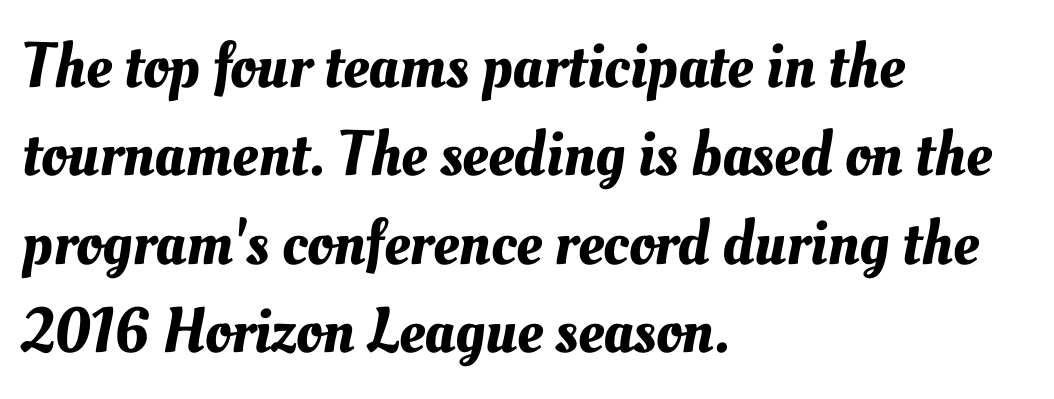
{"width": "normal", "stroke_contrast": "medium", "x_height": "small", "monospaced": "no", "underline": "no", "align": "left", "line_spacing": "normal", "line_spacing_ratio": 1.38, "letter_spacing": "normal", "letter_spacing_em": 0.0, "glyph_px": 64}
